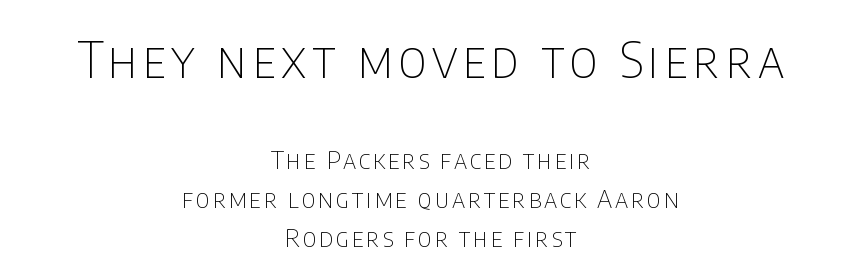
{"serif": "no", "italic": "no", "bold": "no", "weight": "thin", "width": "condensed", "stroke_contrast": "low", "x_height": "large", "monospaced": "no", "underline": "no", "align": "center", "line_spacing": "normal", "line_spacing_ratio": 1.55, "larger_block": "first", "size_ratio": 2.0, "glyph_px": 50}
